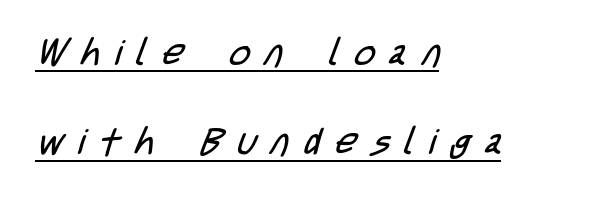
{"serif": "no", "bold": "no", "weight": "regular", "width": "condensed", "stroke_contrast": "low", "x_height": "large", "monospaced": "no", "underline": "yes", "align": "left", "line_spacing": "loose", "line_spacing_ratio": 2.48, "letter_spacing": "wide", "letter_spacing_em": 0.42, "glyph_px": 36}
